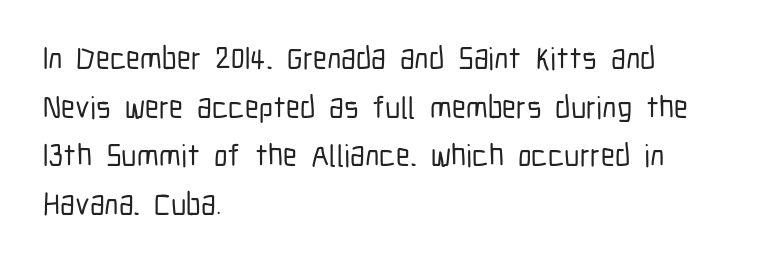
The face used here is proportionally spaced, like ordinary book or web type. Interline gaps are of average width in this sample. Nobody touched the tracking dial on this one. No feet cap the strokes, marking this as sans-serif type.
